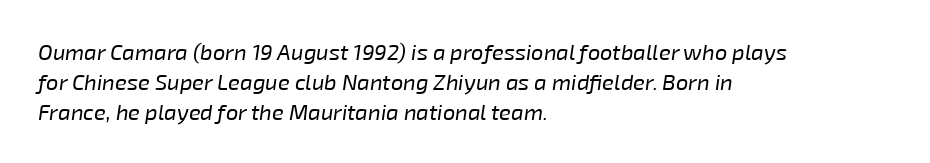
{"italic": "yes", "lean": "right", "slant_degrees": 8, "bold": "no", "underline": "no", "align": "left", "line_spacing": "normal", "line_spacing_ratio": 1.36, "letter_spacing": "normal", "letter_spacing_em": 0.0, "glyph_px": 22}
